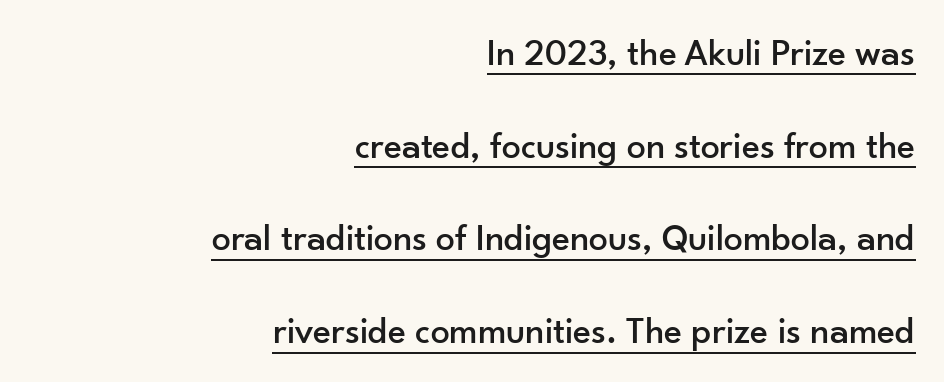
{"serif": "no", "italic": "no", "width": "normal", "stroke_contrast": "low", "x_height": "small", "monospaced": "no", "underline": "yes", "align": "right", "line_spacing": "loose", "line_spacing_ratio": 2.44, "letter_spacing": "normal", "letter_spacing_em": 0.0, "glyph_px": 38}
